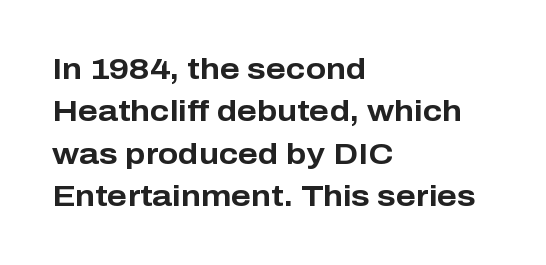
Q: Is the text bold? A: Yes.
Q: Is the text italic (slanted)? A: No, it is upright.
Q: Is the typeface a serif or a sans-serif typeface? A: Sans-serif.
Q: Is the text underlined? A: No.
Q: How is the paragraph aligned? A: Left-aligned.
Q: Is the spacing between letters normal or unusually wide? A: Normal.
Q: Is the spacing between lines tight, normal or loose? A: Normal.
Q: Width (condensed, normal, or wide)? A: Normal.
Q: Stroke contrast? A: Low.
Q: x-height? A: Medium.
Q: Monospaced? A: No.
